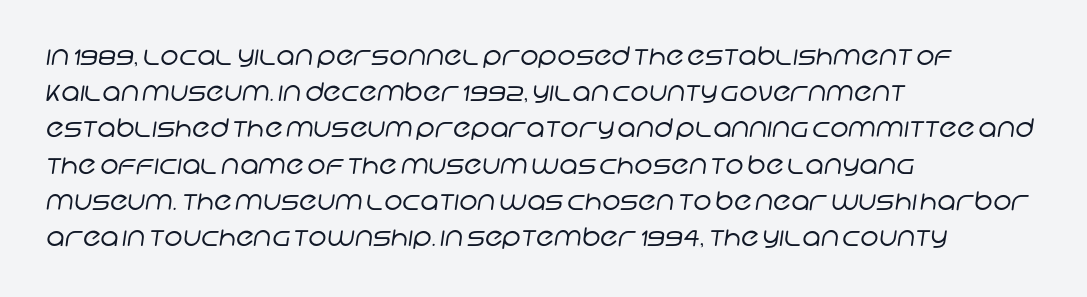
Has an underline been added? It has not. The passage shown has conventional tracking throughout. Heaviness? Minimal to ordinary, like unemphasized prose. Rows of type keep a routine distance in the vertical direction. These lines are set flush left with a ragged right edge.
